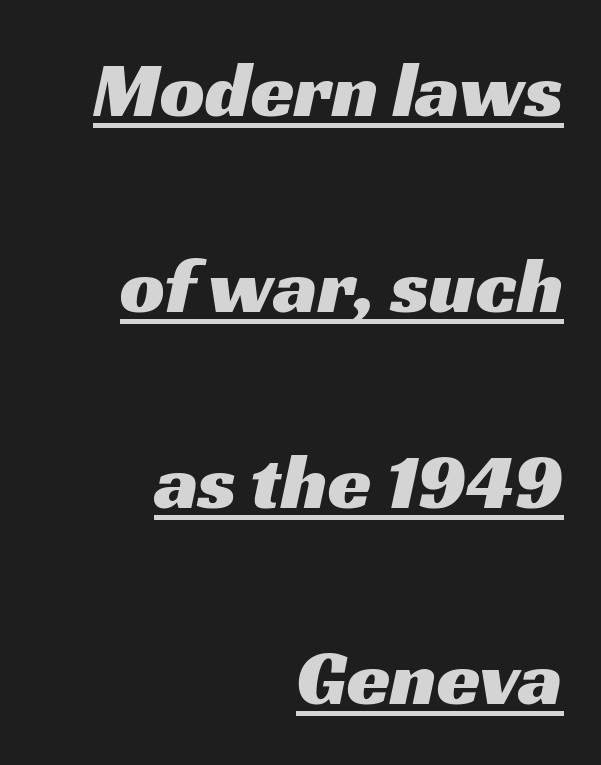
The image shows 79 px wide sans-serif type; set right-aligned, loose line spacing (2.48x), normal letter spacing, underlined; medium stroke contrast and a medium x-height.
